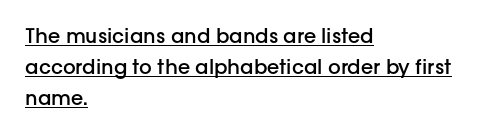
Q: Is the text bold? A: Semi-bold.
Q: Is the text italic (slanted)? A: No, it is upright.
Q: Is the text underlined? A: Yes.
Q: How is the paragraph aligned? A: Left-aligned.
Q: Is the spacing between letters normal or unusually wide? A: Normal.
Q: Is the spacing between lines tight, normal or loose? A: Normal.
